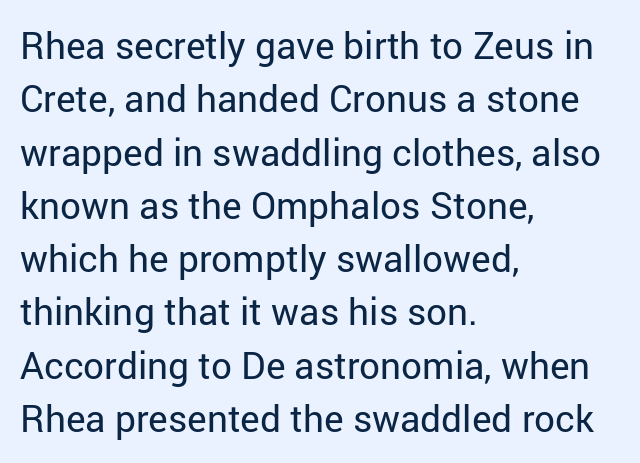
The string is rendered with underlining switched off. The typesetting does not lean heavy: it is not bold. A typesetter would label this face a sans. These lines stack with their left ends in a neat column. Reading down the column, the eye jumps a familiar distance to each next line.
